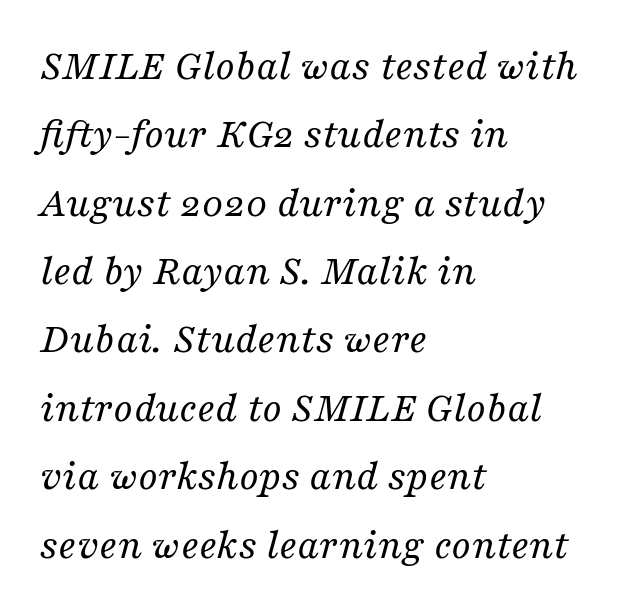
Descenders are the only things crossing below the line. Yep, those are serifs on the letters. The type is set solid horizontally, with unmodified tracking. The lettering tilts uniformly, giving the passage an italic look. The letterforms sit at book weight or below.
